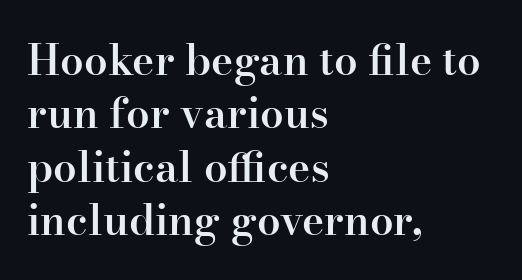
Q: Is the text bold? A: Semi-bold.
Q: Is the text italic (slanted)? A: No, it is upright.
Q: Is the typeface a serif or a sans-serif typeface? A: Serif.
Q: Is the text underlined? A: No.
Q: How is the paragraph aligned? A: Left-aligned.
Q: Is the spacing between letters normal or unusually wide? A: Normal.
Q: Is the spacing between lines tight, normal or loose? A: Normal.
Q: Width (condensed, normal, or wide)? A: Normal.
Q: Stroke contrast? A: High.
Q: x-height? A: Small.
Q: Monospaced? A: No.
